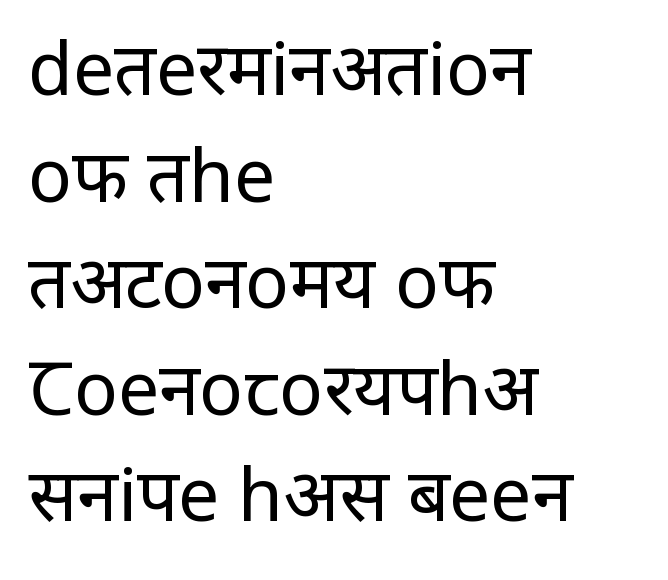
{"serif": "no", "italic": "no", "bold": "no", "weight": "regular", "width": "condensed", "stroke_contrast": "low", "x_height": "large", "monospaced": "no", "underline": "no", "align": "left", "line_spacing": "normal", "line_spacing_ratio": 1.46, "letter_spacing": "normal", "letter_spacing_em": 0.0, "glyph_px": 73}
